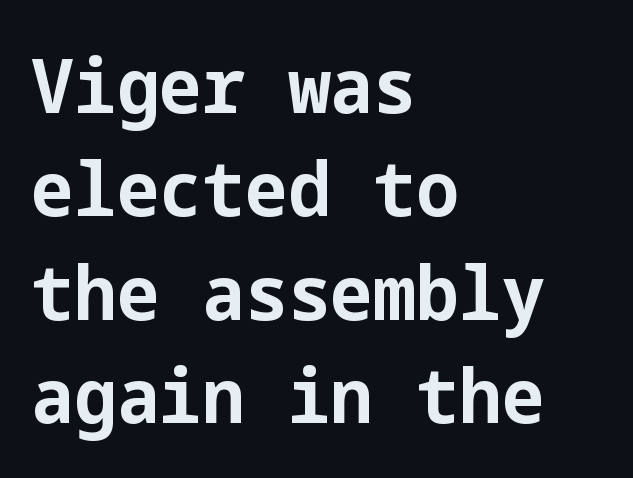
{"serif": "no", "italic": "no", "bold": "yes", "weight": "bold", "width": "normal", "stroke_contrast": "low", "x_height": "medium", "underline": "no", "align": "left", "line_spacing": "normal", "line_spacing_ratio": 1.36, "letter_spacing": "normal", "letter_spacing_em": 0.0, "glyph_px": 76}
